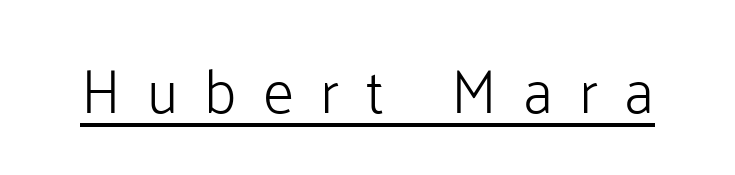
Q: Is the text bold? A: No.
Q: Is the text italic (slanted)? A: No, it is upright.
Q: Is the typeface a serif or a sans-serif typeface? A: Sans-serif.
Q: Is the text underlined? A: Yes.
Q: Is the spacing between letters normal or unusually wide? A: Unusually wide.
Q: Width (condensed, normal, or wide)? A: Normal.
Q: Stroke contrast? A: Low.
Q: x-height? A: Medium.
Q: Monospaced? A: No.
